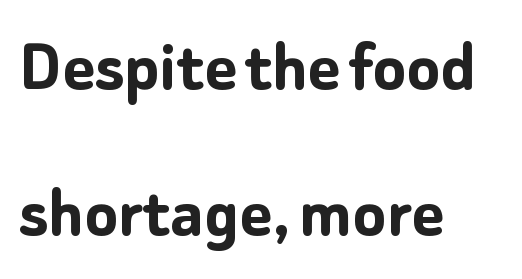
Q: Is the text bold? A: Yes.
Q: Is the text italic (slanted)? A: No, it is upright.
Q: Is the typeface a serif or a sans-serif typeface? A: Sans-serif.
Q: Is the text underlined? A: No.
Q: How is the paragraph aligned? A: Left-aligned.
Q: Is the spacing between letters normal or unusually wide? A: Normal.
Q: Is the spacing between lines tight, normal or loose? A: Loose.
Q: Width (condensed, normal, or wide)? A: Normal.
Q: Stroke contrast? A: Low.
Q: x-height? A: Medium.
Q: Monospaced? A: No.
